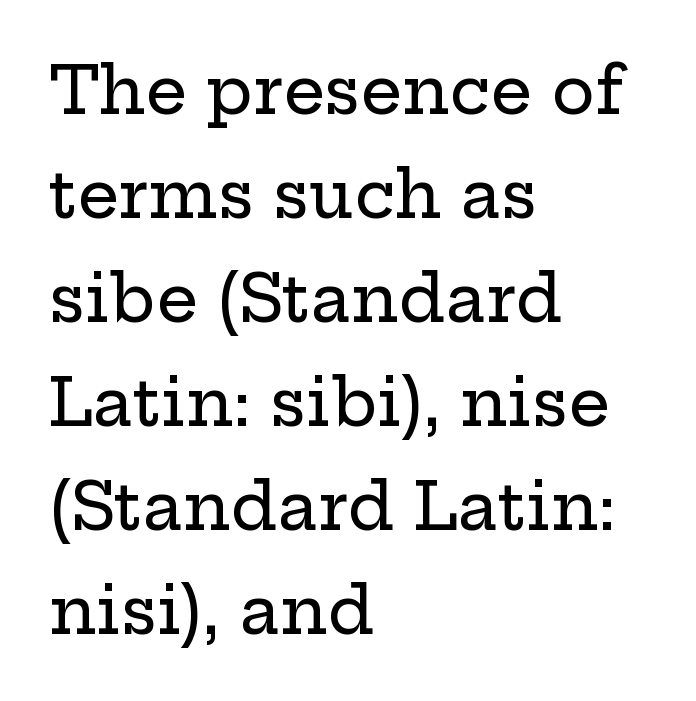
Q: Is the text italic (slanted)? A: No, it is upright.
Q: Is the typeface a serif or a sans-serif typeface? A: Serif.
Q: Is the text underlined? A: No.
Q: How is the paragraph aligned? A: Left-aligned.
Q: Is the spacing between letters normal or unusually wide? A: Normal.
Q: Is the spacing between lines tight, normal or loose? A: Normal.
Q: Width (condensed, normal, or wide)? A: Wide.
Q: Stroke contrast? A: Low.
Q: x-height? A: Medium.
Q: Monospaced? A: No.
